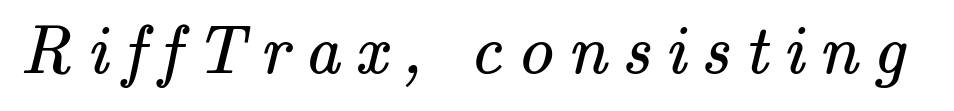
The image shows 70 px regular-weight serif type; set unusually wide letter spacing (+0.21 em), not underlined; medium stroke contrast and a small x-height.
